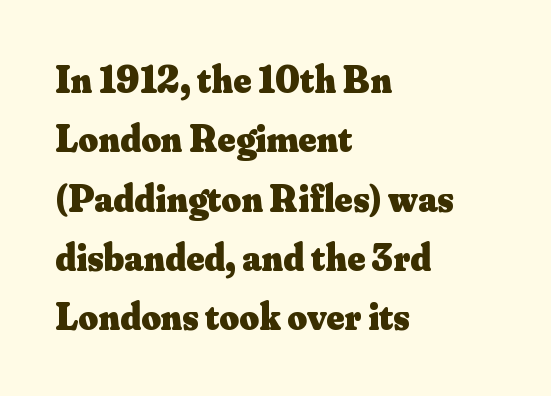
The image shows 38 px heavy serif type, upright; set left-aligned, normal line spacing (1.56x), normal letter spacing, not underlined; medium stroke contrast and a small x-height.
